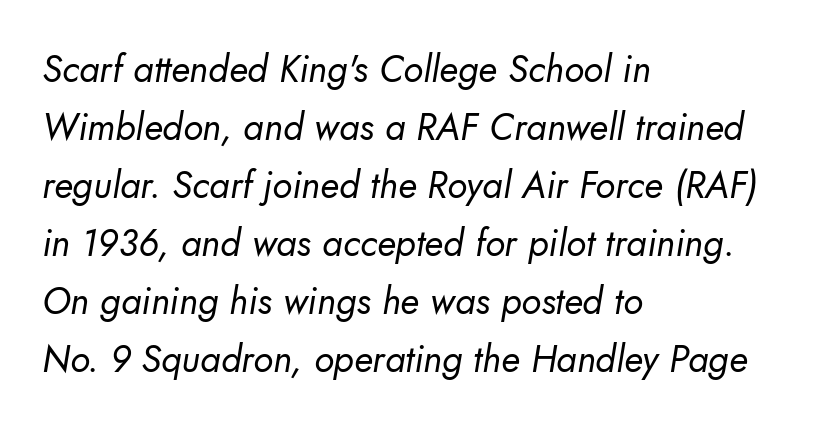
Q: Is the text bold? A: No.
Q: Is the typeface a serif or a sans-serif typeface? A: Sans-serif.
Q: Is the text underlined? A: No.
Q: How is the paragraph aligned? A: Left-aligned.
Q: Is the spacing between letters normal or unusually wide? A: Normal.
Q: Is the spacing between lines tight, normal or loose? A: Normal.
Q: Width (condensed, normal, or wide)? A: Normal.
Q: Stroke contrast? A: Low.
Q: x-height? A: Small.
Q: Monospaced? A: No.
